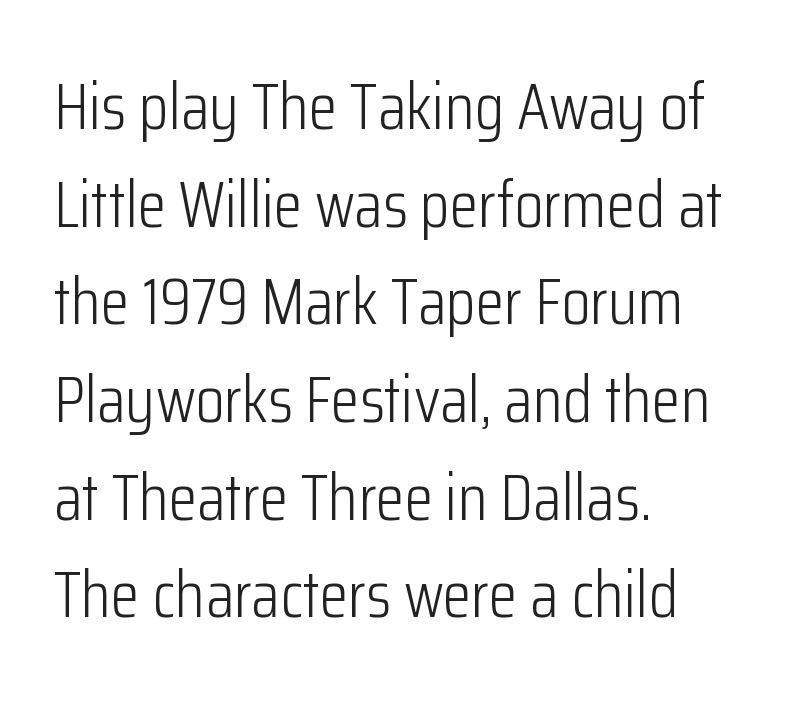
The image shows 66 px light, condensed sans-serif type, upright; set left-aligned, normal line spacing (1.48x), normal letter spacing, not underlined; low stroke contrast and a medium x-height.
